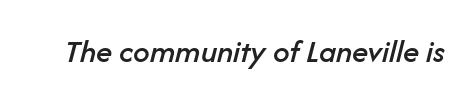
Each letter keeps its own natural width here, so spacing adapts to shape. Type without underlining. These lines keep a tight, regular rhythm from letter to letter. Rendered with sloped, italic letterforms.
